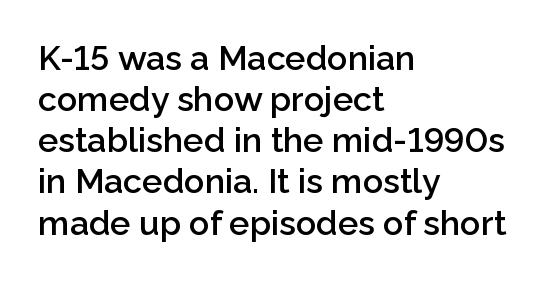
The image shows 34 px semibold sans-serif type, upright; set left-aligned, line spacing 1.21x, normal letter spacing, not underlined; low stroke contrast and a medium x-height.
